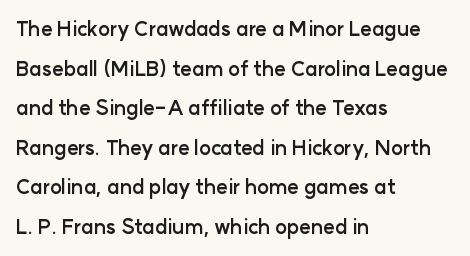
The axis of the letterforms is exactly vertical. The lines in this sample share a left origin and differ only in where they stop. This rendering features lettering with no underline. Typographic density is high because the face is bold.
